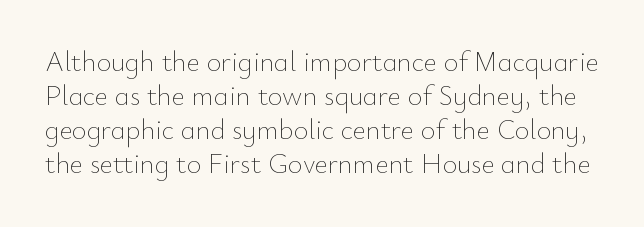
The image shows 28 px thin type, upright; set line spacing 1.21x, normal letter spacing, not underlined; low stroke contrast and a small x-height.
